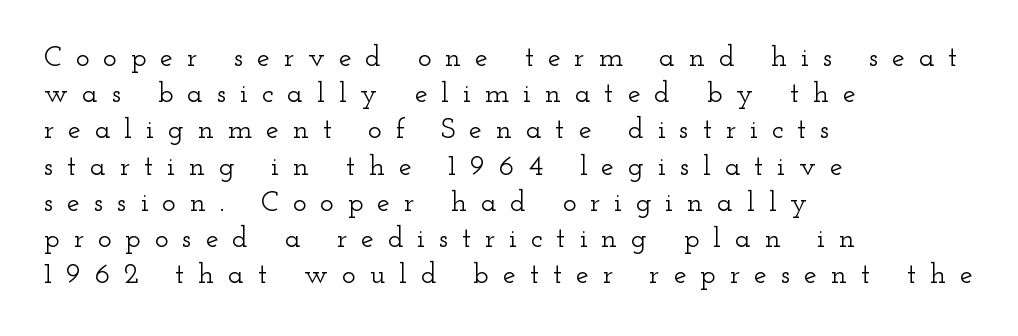
Q: Is the text italic (slanted)? A: No, it is upright.
Q: Is the typeface a serif or a sans-serif typeface? A: Serif.
Q: Is the text underlined? A: No.
Q: How is the paragraph aligned? A: Left-aligned.
Q: Is the spacing between letters normal or unusually wide? A: Unusually wide.
Q: Is the spacing between lines tight, normal or loose? A: Normal.
Q: Width (condensed, normal, or wide)? A: Wide.
Q: Stroke contrast? A: Low.
Q: x-height? A: Small.
Q: Monospaced? A: No.
